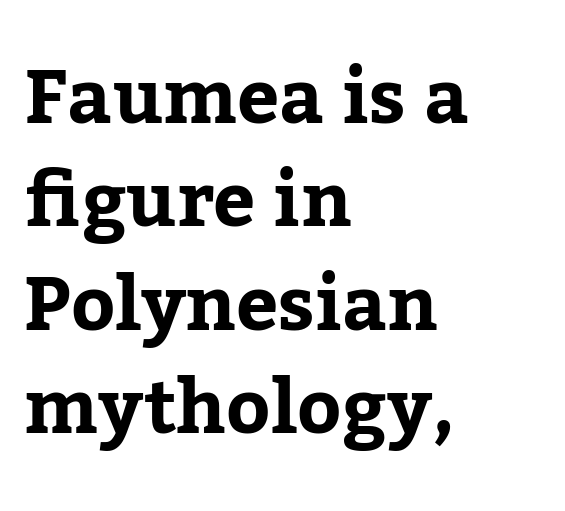
Q: Is the text italic (slanted)? A: No, it is upright.
Q: Is the typeface a serif or a sans-serif typeface? A: Serif.
Q: Is the text underlined? A: No.
Q: How is the paragraph aligned? A: Left-aligned.
Q: Is the spacing between letters normal or unusually wide? A: Normal.
Q: Is the spacing between lines tight, normal or loose? A: Normal.
Q: Width (condensed, normal, or wide)? A: Normal.
Q: Stroke contrast? A: Low.
Q: x-height? A: Medium.
Q: Monospaced? A: No.
